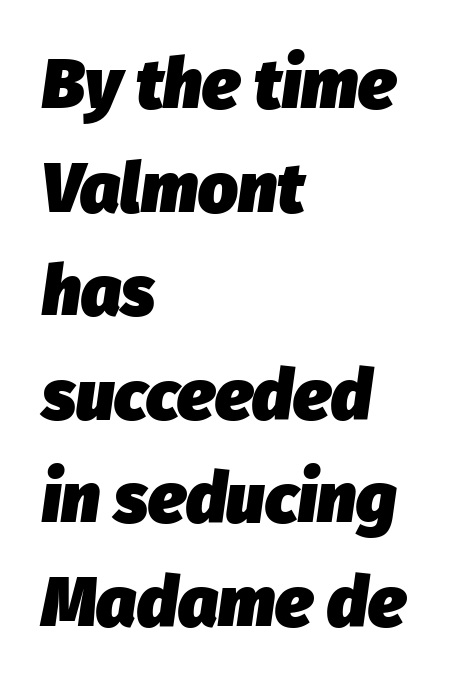
{"italic": "yes", "lean": "right", "slant_degrees": 8, "bold": "yes", "weight": "heavy", "width": "normal", "stroke_contrast": "low", "x_height": "medium", "monospaced": "no", "underline": "no", "align": "left", "line_spacing": "normal", "line_spacing_ratio": 1.48, "letter_spacing": "normal", "letter_spacing_em": 0.0, "glyph_px": 70}
